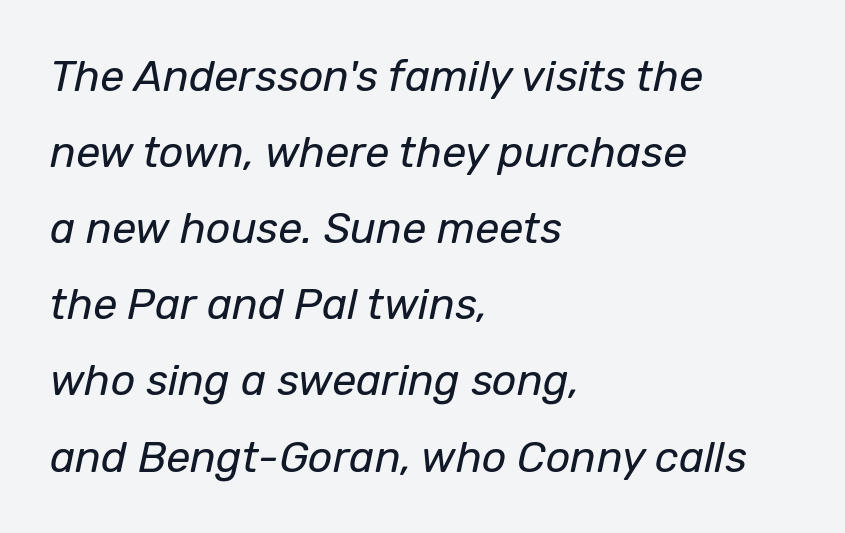
The image shows 43 px regular-weight type, italic (leaning right); set left-aligned, line spacing 1.77x, normal letter spacing, not underlined; low stroke contrast and a medium x-height.
